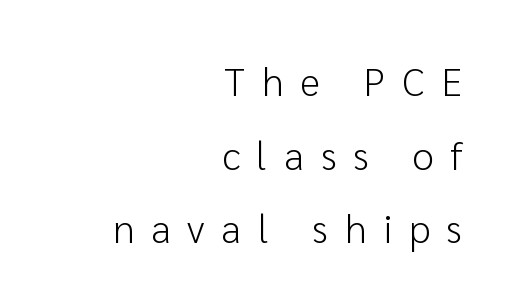
The image shows 39 px light sans-serif type, upright; set right-aligned, line spacing 1.89x, unusually wide letter spacing (+0.43 em), not underlined; low stroke contrast and a medium x-height.
